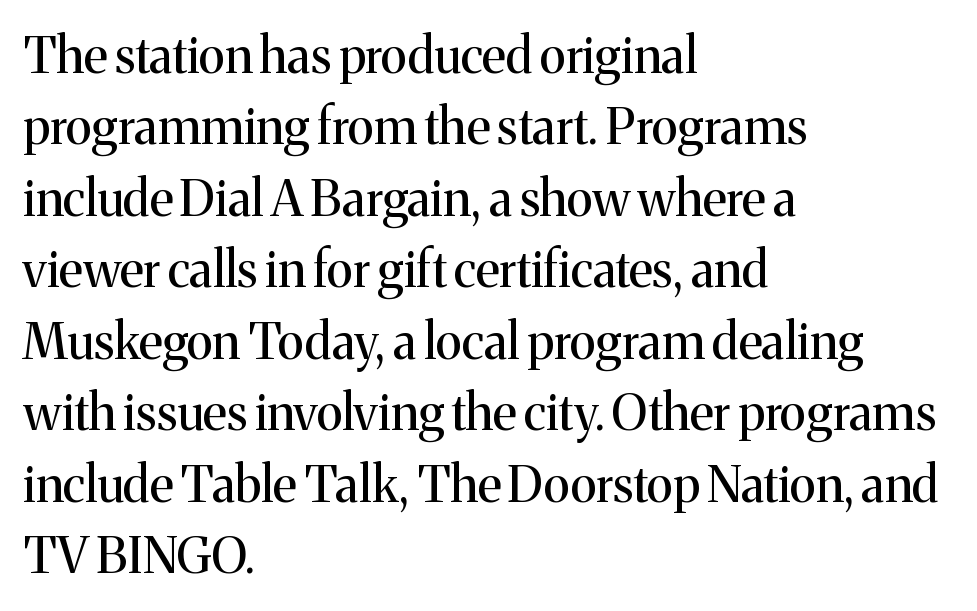
Q: Is the text bold? A: No.
Q: Is the text italic (slanted)? A: No, it is upright.
Q: Is the typeface a serif or a sans-serif typeface? A: Serif.
Q: Is the text underlined? A: No.
Q: How is the paragraph aligned? A: Left-aligned.
Q: Is the spacing between letters normal or unusually wide? A: Normal.
Q: Is the spacing between lines tight, normal or loose? A: Normal.
Q: Width (condensed, normal, or wide)? A: Normal.
Q: Stroke contrast? A: Medium.
Q: x-height? A: Medium.
Q: Monospaced? A: No.
